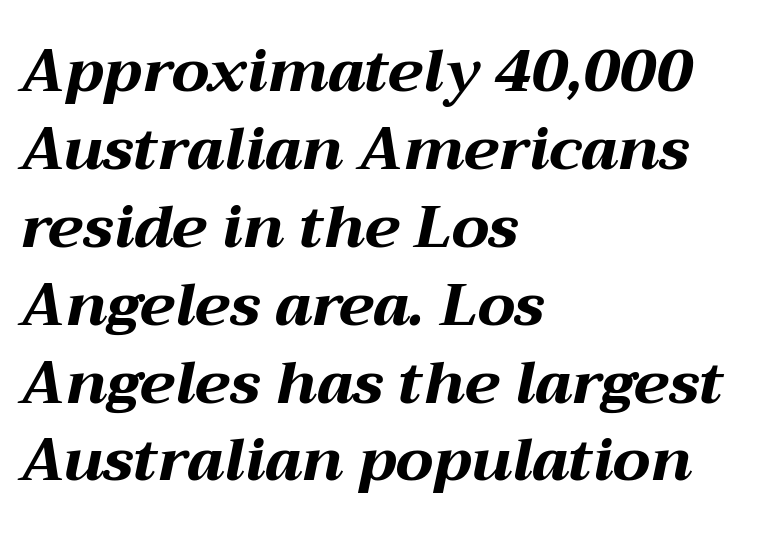
Nobody drew a line under any word here. All the whitespace from short lines collects on the right. These lines were composed using italics. Successive baselines arrive at the customary interval. Looks like regular typesetting: each glyph gets only the width it needs.
